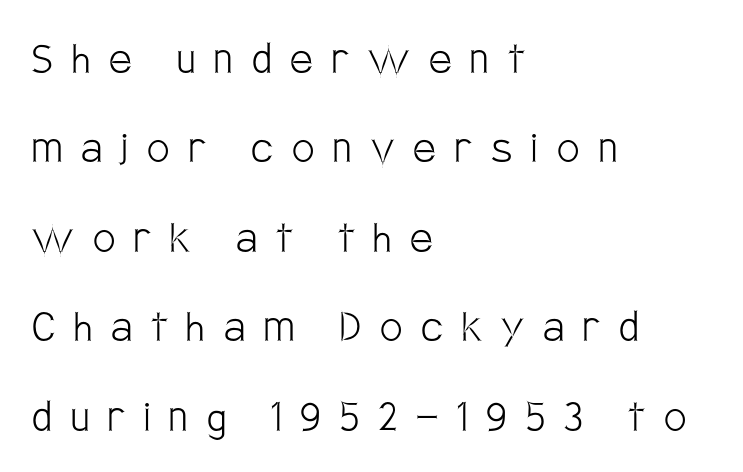
{"serif": "no", "italic": "no", "bold": "no", "weight": "light", "width": "condensed", "stroke_contrast": "low", "x_height": "large", "monospaced": "no", "underline": "no", "align": "left", "line_spacing_ratio": 1.79, "letter_spacing": "wide", "letter_spacing_em": 0.38, "glyph_px": 50}
